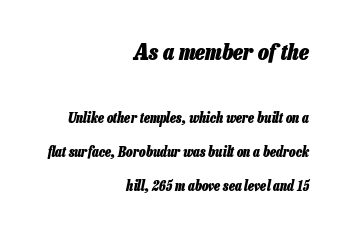
{"italic": "yes", "lean": "right", "slant_degrees": 13, "bold": "yes", "underline": "no", "align": "right", "line_spacing": "loose", "line_spacing_ratio": 2.42, "letter_spacing": "normal", "letter_spacing_em": 0.0, "larger_block": "first", "size_ratio": 1.64, "glyph_px": 23}
